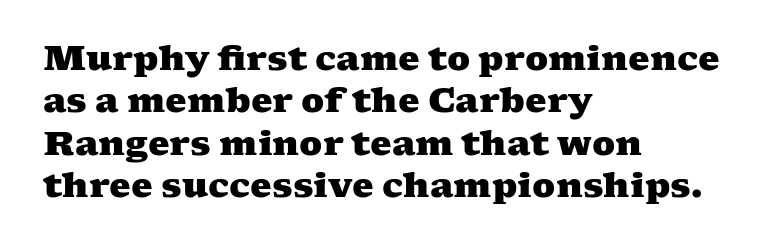
The image shows 34 px heavy, wide serif type; set left-aligned, normal line spacing (1.25x), normal letter spacing, not underlined; medium stroke contrast and a medium x-height.
